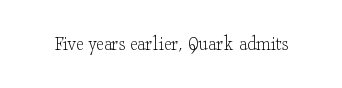
Q: Is the text bold? A: No.
Q: Is the text italic (slanted)? A: No, it is upright.
Q: Is the text underlined? A: No.
Q: Is the spacing between letters normal or unusually wide? A: Normal.
